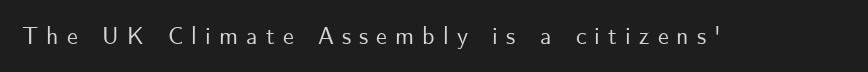
Q: Is the text italic (slanted)? A: No, it is upright.
Q: Is the text underlined? A: No.
Q: Is the spacing between letters normal or unusually wide? A: Unusually wide.
